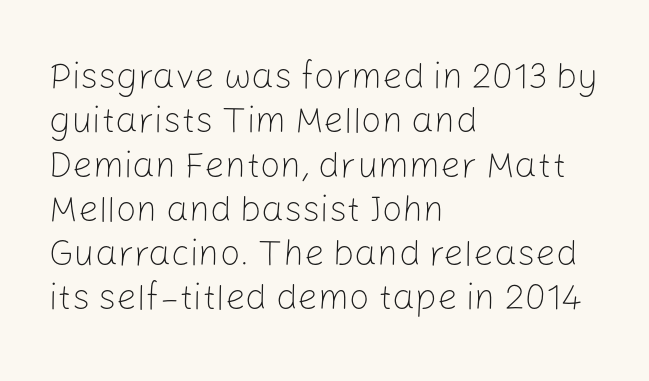
Q: Is the text bold? A: No.
Q: Is the text italic (slanted)? A: No, it is upright.
Q: Is the typeface a serif or a sans-serif typeface? A: Sans-serif.
Q: Is the text underlined? A: No.
Q: How is the paragraph aligned? A: Left-aligned.
Q: Is the spacing between letters normal or unusually wide? A: Normal.
Q: Width (condensed, normal, or wide)? A: Normal.
Q: Stroke contrast? A: Low.
Q: x-height? A: Medium.
Q: Monospaced? A: No.
